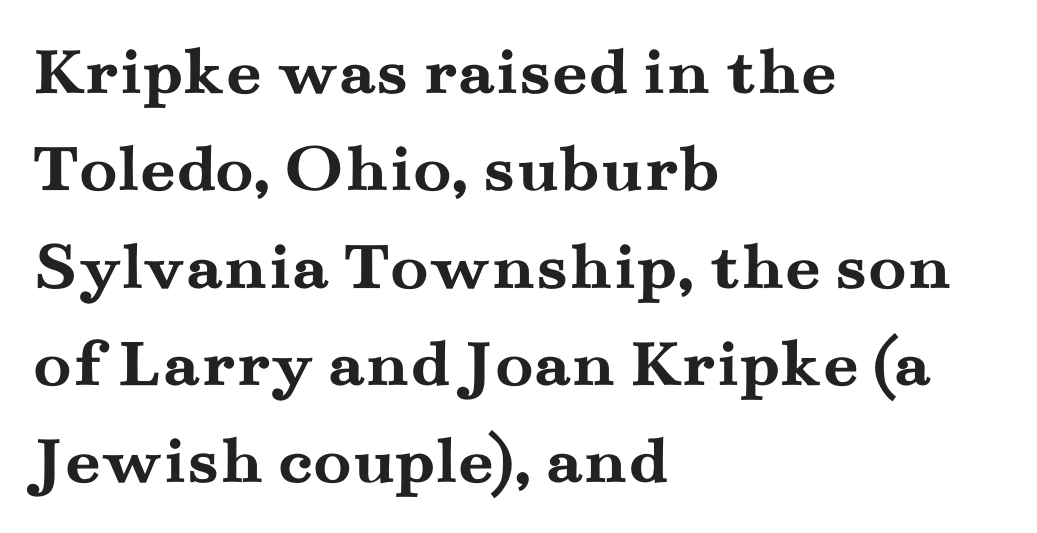
{"serif": "yes", "italic": "no", "bold": "yes", "weight": "semibold", "width": "wide", "stroke_contrast": "medium", "x_height": "small", "monospaced": "no", "underline": "no", "align": "left", "line_spacing": "normal", "line_spacing_ratio": 1.39, "letter_spacing": "normal", "letter_spacing_em": 0.0, "glyph_px": 70}
